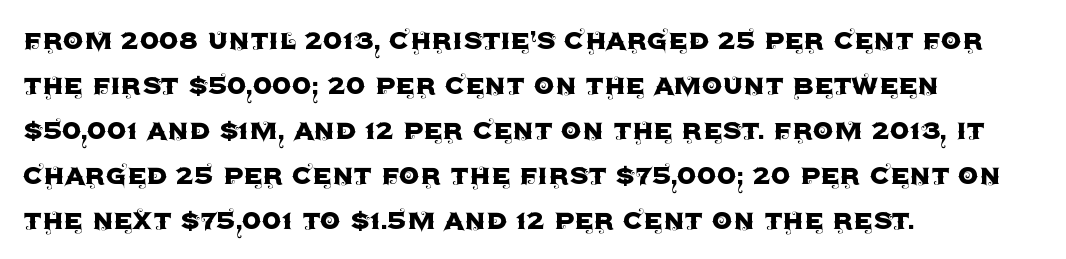
The line texture is even and compact thanks to regular tracking. Line starts are locked; line ends wander. The block of text has a typical density, with ordinary space between rows. Quick note: underline off.
